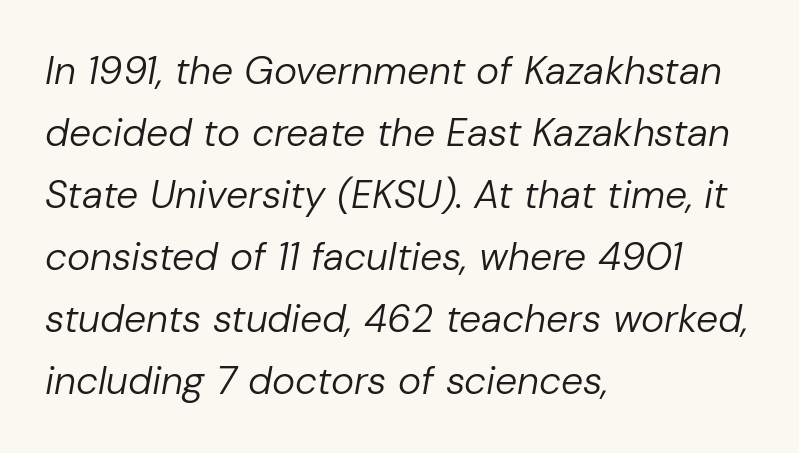
Q: Is the text bold? A: No.
Q: Is the text italic (slanted)? A: Yes, it leans right by about 10 degrees.
Q: Is the text underlined? A: No.
Q: How is the paragraph aligned? A: Left-aligned.
Q: Is the spacing between letters normal or unusually wide? A: Normal.
Q: Is the spacing between lines tight, normal or loose? A: Normal.
Q: Width (condensed, normal, or wide)? A: Normal.
Q: Stroke contrast? A: Low.
Q: x-height? A: Medium.
Q: Monospaced? A: No.
